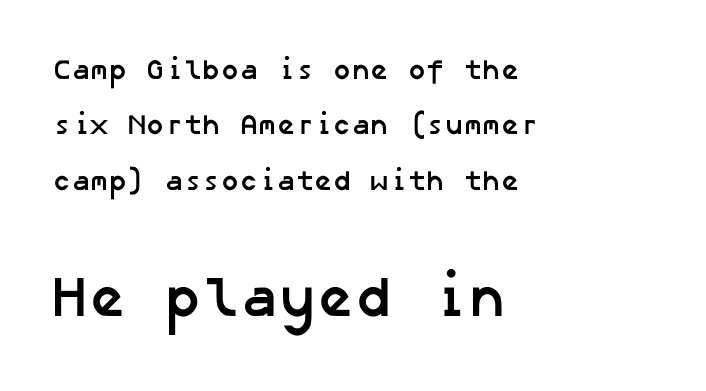
A typesetter would call this zero additional tracking. The rendering enlarges the type as you move from the upper chunk to the lower. Unmarked baselines from the first word to the last. Compared with typical paragraphs, the rows here are farther apart.
